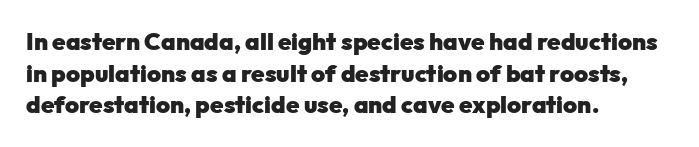
{"italic": "no", "bold": "yes", "underline": "no", "align": "left", "line_spacing": "normal", "line_spacing_ratio": 1.32, "letter_spacing": "normal", "letter_spacing_em": 0.0, "glyph_px": 24}
